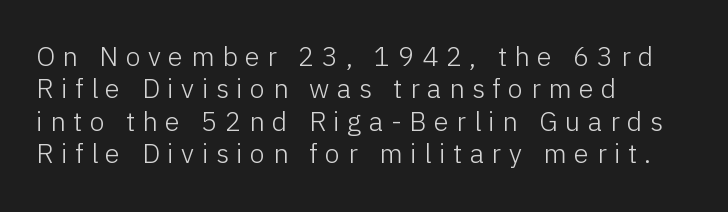
Q: Is the text bold? A: No.
Q: Is the text italic (slanted)? A: No, it is upright.
Q: Is the text underlined? A: No.
Q: How is the paragraph aligned? A: Left-aligned.
Q: Is the spacing between letters normal or unusually wide? A: Unusually wide.
